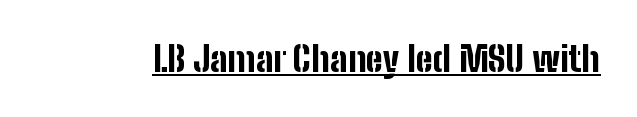
The passage shown is typed in a proportional face where columns would drift. These lines were composed using upright roman letters. Default kerning and tracking; the words read as compact shapes. Is there an underline? Yes — a line sits under the letters.
